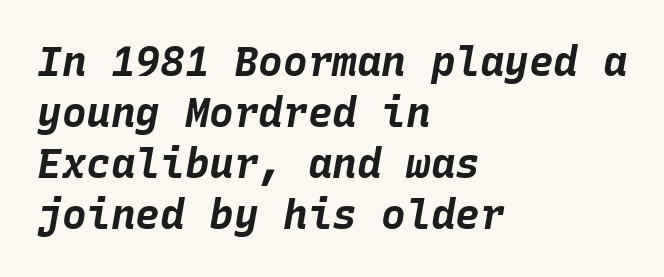
The image shows 41 px bold type, italic (leaning right), monospaced; set left-aligned, line spacing 1.24x, normal letter spacing, not underlined; low stroke contrast and a large x-height.
